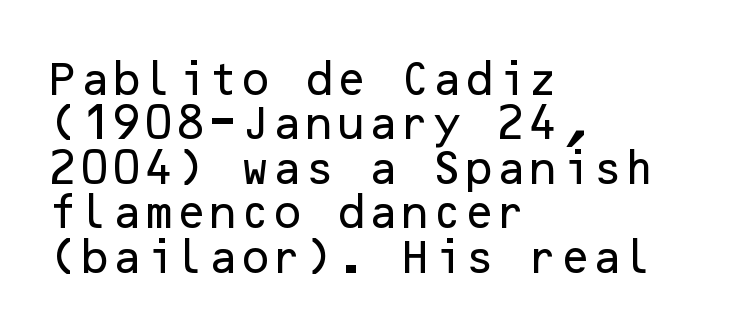
Q: Is the text italic (slanted)? A: No, it is upright.
Q: Is the typeface a serif or a sans-serif typeface? A: Sans-serif.
Q: Is the text underlined? A: No.
Q: How is the paragraph aligned? A: Left-aligned.
Q: Is the spacing between letters normal or unusually wide? A: Normal.
Q: Width (condensed, normal, or wide)? A: Normal.
Q: Stroke contrast? A: Low.
Q: x-height? A: Medium.
